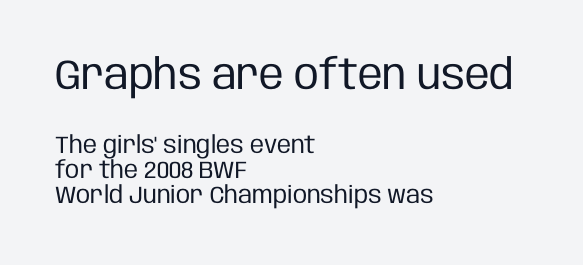
The image shows 42 px regular-weight, condensed sans-serif type, upright; set left-aligned, tight line spacing (1.05x), normal letter spacing, not underlined; the first (top) block is 1.75x larger; low stroke contrast and a large x-height.
